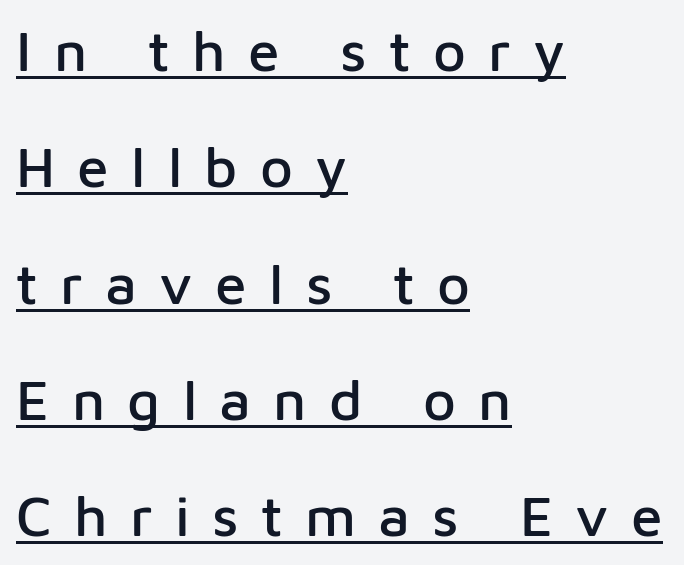
The image shows 57 px sans-serif type, upright; set left-aligned, loose line spacing (2.04x), unusually wide letter spacing (+0.39 em), underlined; low stroke contrast and a medium x-height.
